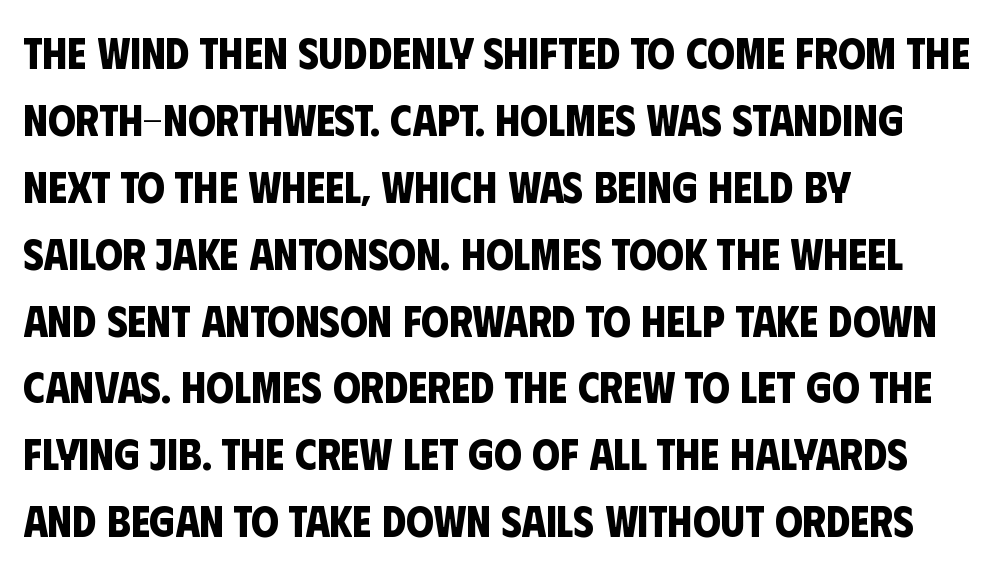
{"serif": "no", "bold": "yes", "weight": "bold", "width": "condensed", "stroke_contrast": "low", "x_height": "large", "monospaced": "no", "underline": "no", "align": "left", "line_spacing": "normal", "line_spacing_ratio": 1.52, "letter_spacing": "normal", "letter_spacing_em": 0.0, "glyph_px": 44}
